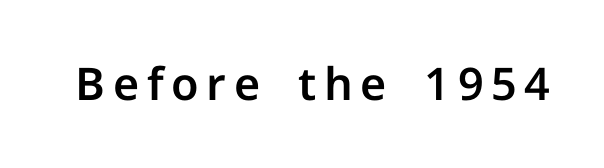
No word sits above an underline. This rendering employs a face without finishing strokes, i.e., a sans-serif. This is the regular roman posture of the typeface. Each letter keeps its own natural width here, so spacing adapts to shape.
